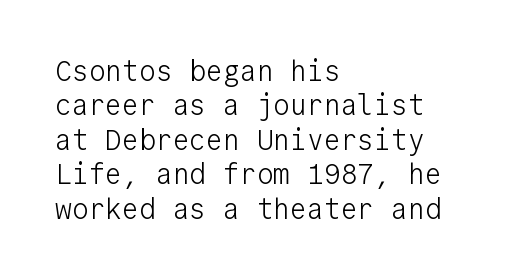
The image shows 28 px light sans-serif type, upright, monospaced; set left-aligned, line spacing 1.23x, normal letter spacing, not underlined; low stroke contrast and a medium x-height.
